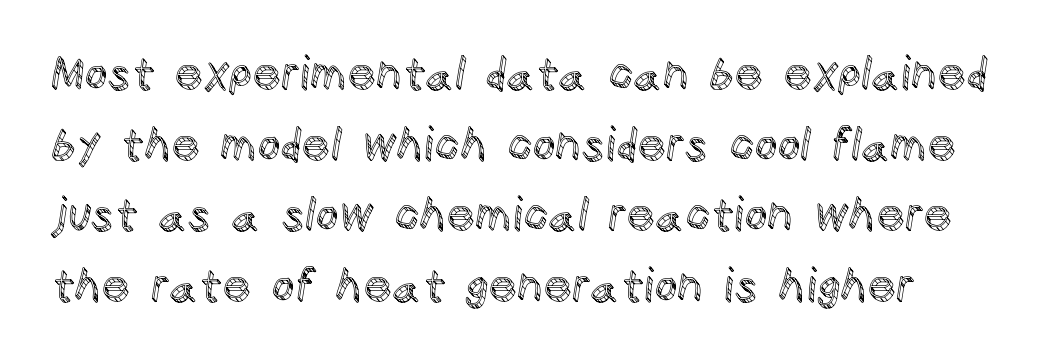
Q: Is the text italic (slanted)? A: Yes.
Q: Is the text underlined? A: No.
Q: Is the spacing between letters normal or unusually wide? A: Normal.
Q: Is the spacing between lines tight, normal or loose? A: Normal.
Q: Width (condensed, normal, or wide)? A: Normal.
Q: x-height? A: Large.
Q: Monospaced? A: No.
